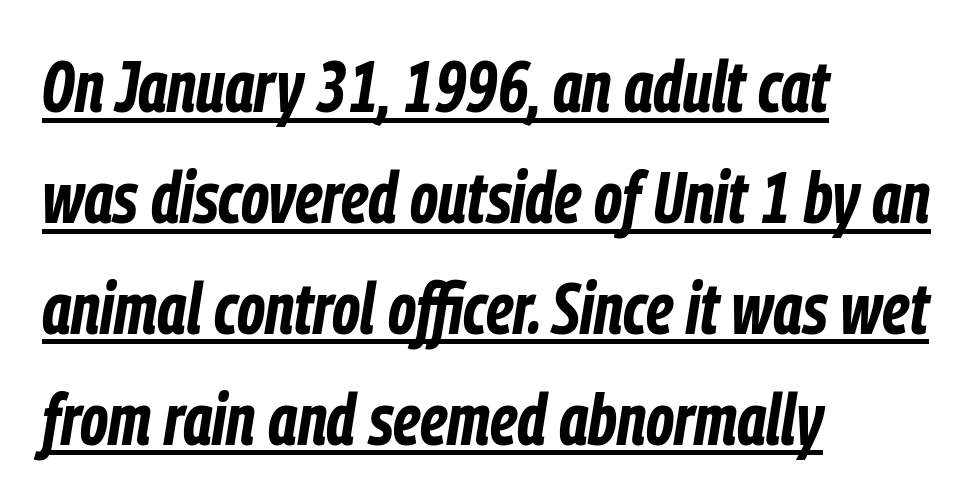
{"italic": "yes", "lean": "right", "slant_degrees": 9, "bold": "yes", "weight": "bold", "width": "condensed", "stroke_contrast": "low", "x_height": "medium", "monospaced": "no", "underline": "yes", "align": "left", "line_spacing": "normal", "line_spacing_ratio": 1.54, "letter_spacing": "normal", "letter_spacing_em": 0.0, "glyph_px": 72}
